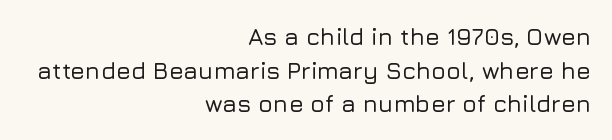
Each new line begins a customary step beneath the previous one. The typesetter chose a ragged-left arrangement here. Between one letter and the next there's only the usual sliver of space. The axis of the letterforms is exactly vertical. The foot of each line stays bare and open.
